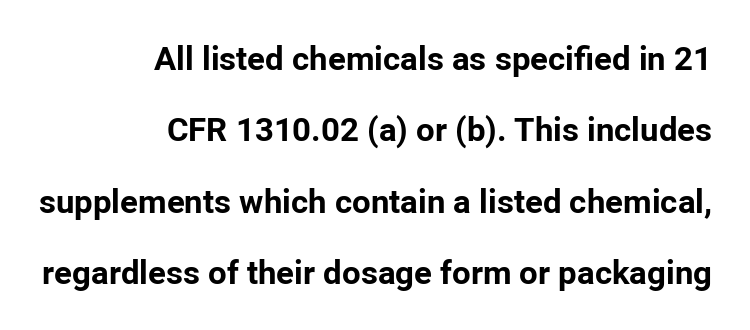
Q: Is the text bold? A: Yes.
Q: Is the text italic (slanted)? A: No, it is upright.
Q: Is the typeface a serif or a sans-serif typeface? A: Sans-serif.
Q: Is the text underlined? A: No.
Q: How is the paragraph aligned? A: Right-aligned.
Q: Is the spacing between letters normal or unusually wide? A: Normal.
Q: Is the spacing between lines tight, normal or loose? A: Loose.
Q: Width (condensed, normal, or wide)? A: Normal.
Q: Stroke contrast? A: Low.
Q: x-height? A: Medium.
Q: Monospaced? A: No.
